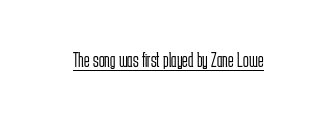
Q: Is the text bold? A: No.
Q: Is the text italic (slanted)? A: No, it is upright.
Q: Is the text underlined? A: Yes.
Q: Is the spacing between letters normal or unusually wide? A: Normal.
